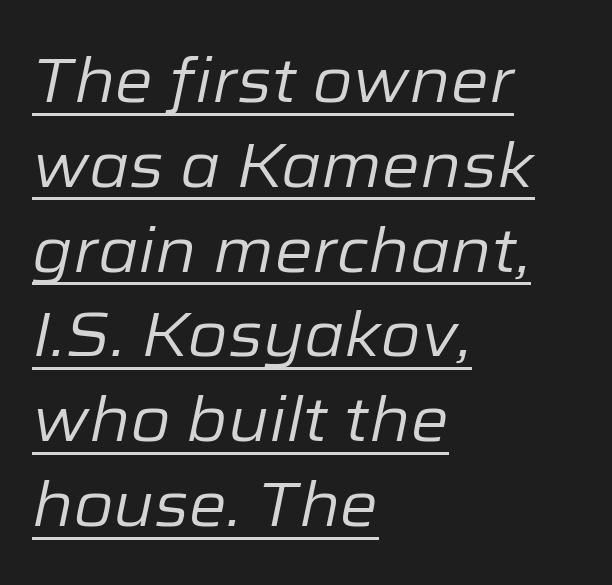
{"italic": "yes", "lean": "right", "slant_degrees": 12, "bold": "no", "weight": "regular", "width": "normal", "stroke_contrast": "low", "x_height": "medium", "monospaced": "no", "underline": "yes", "align": "left", "line_spacing": "normal", "line_spacing_ratio": 1.39, "letter_spacing": "normal", "letter_spacing_em": 0.0, "glyph_px": 61}
